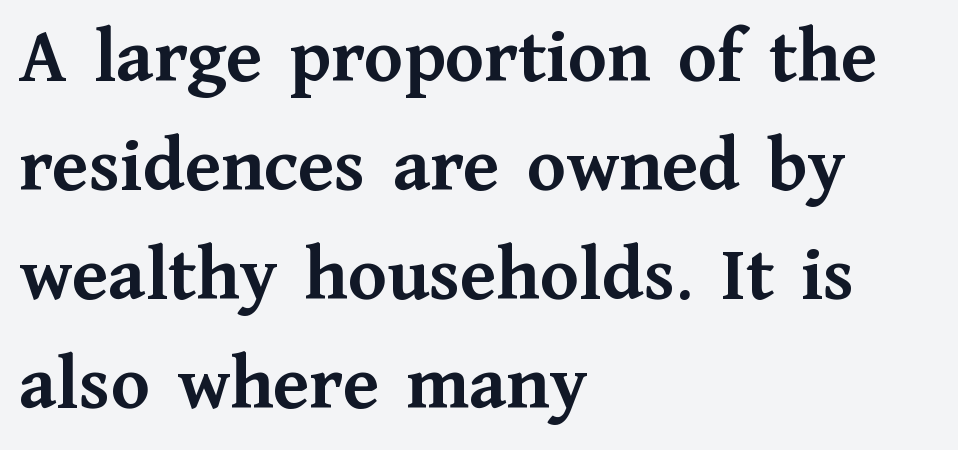
The paragraph shown leans on its left margin. A typesetter would call this zero additional tracking. This sample has the flowing, uneven cadence of proportional lettering. Every character sits straight up, as roman type does. On the weight axis this lands at bold, roughly 700. Vertical spacing — default.
